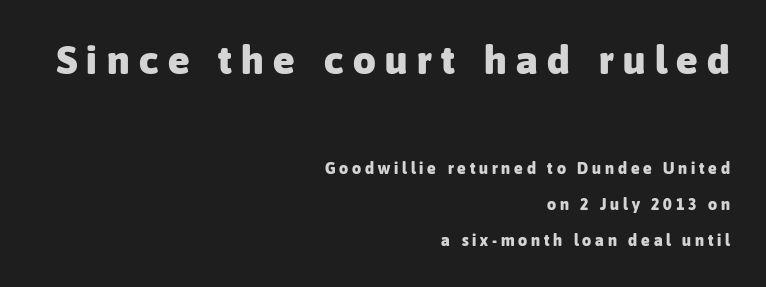
{"serif": "no", "italic": "no", "bold": "yes", "weight": "heavy", "width": "normal", "stroke_contrast": "low", "x_height": "medium", "monospaced": "no", "underline": "no", "align": "right", "line_spacing": "loose", "line_spacing_ratio": 2.27, "letter_spacing": "wide", "letter_spacing_em": 0.24, "larger_block": "first", "size_ratio": 2.5, "glyph_px": 40}
